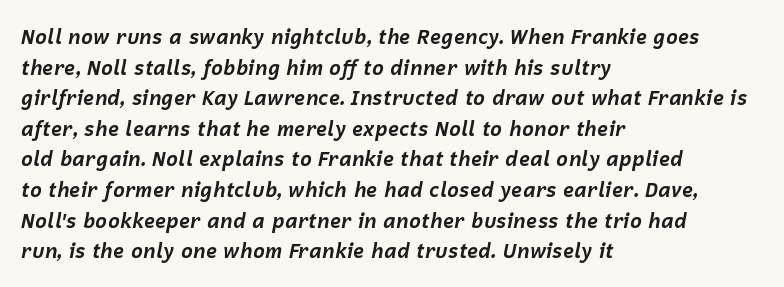
The image shows 20 px bold type, italic (leaning right); set left-aligned, normal line spacing (1.53x), normal letter spacing, not underlined.
